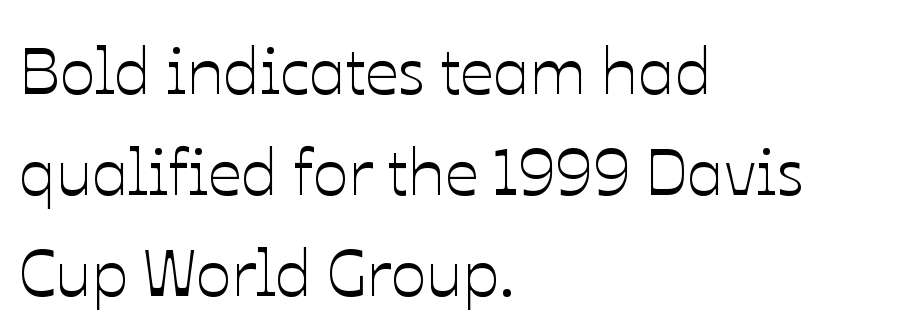
The image shows 66 px text type, upright; set left-aligned, normal line spacing (1.53x), normal letter spacing, not underlined; low stroke contrast and a medium x-height.
